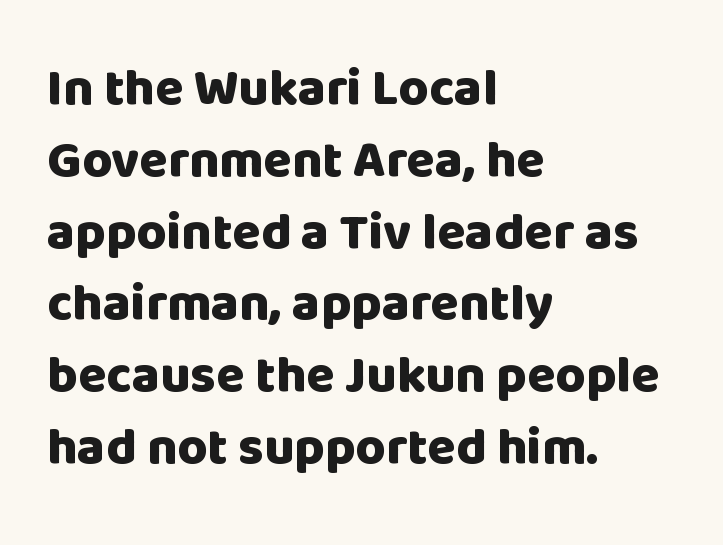
Q: Is the text bold? A: Yes.
Q: Is the text italic (slanted)? A: No, it is upright.
Q: Is the typeface a serif or a sans-serif typeface? A: Sans-serif.
Q: Is the text underlined? A: No.
Q: How is the paragraph aligned? A: Left-aligned.
Q: Is the spacing between letters normal or unusually wide? A: Normal.
Q: Is the spacing between lines tight, normal or loose? A: Normal.
Q: Width (condensed, normal, or wide)? A: Normal.
Q: Stroke contrast? A: Low.
Q: x-height? A: Large.
Q: Monospaced? A: No.
